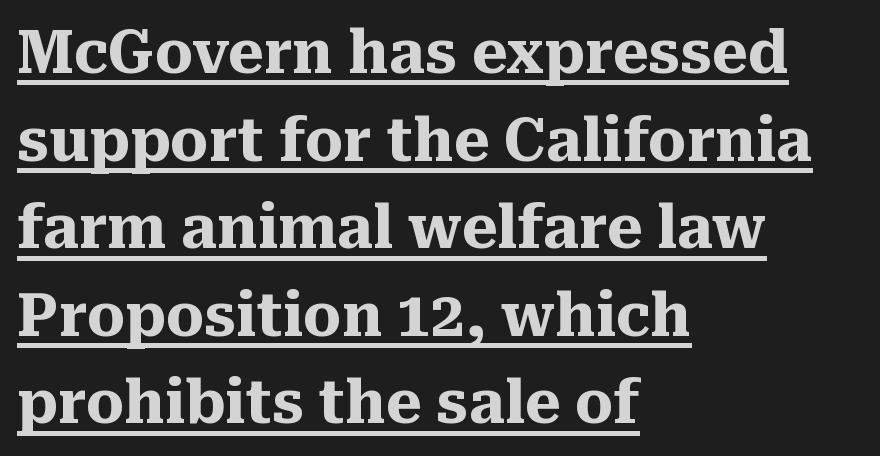
What stands out about the letter spacing? Nothing — it is the standard amount. A student would call this left alignment; a typographer would say flush left, rag right. Like a heading marked for emphasis, these lines bear an underscore. The font's upright variant was chosen for this text. Emphasis by weight is at full strength: bold. Examine the stroke ends and you'll spot serifs.
